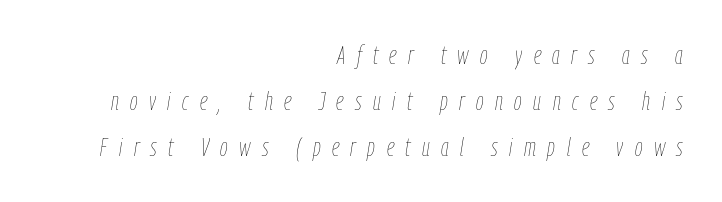
The image shows 25 px text type, italic (leaning right); set right-aligned, line spacing 1.85x, unusually wide letter spacing (+0.46 em), not underlined.
